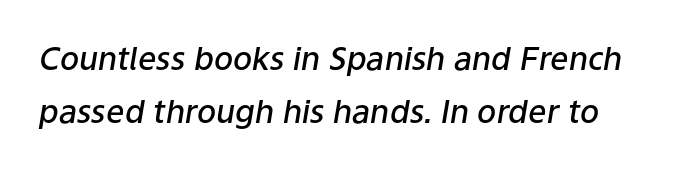
{"italic": "yes", "lean": "right", "slant_degrees": 9, "bold": "semi", "weight": "semibold", "width": "normal", "stroke_contrast": "low", "x_height": "medium", "monospaced": "no", "underline": "no", "line_spacing": "normal", "line_spacing_ratio": 1.67, "letter_spacing": "normal", "letter_spacing_em": 0.0, "glyph_px": 32}
